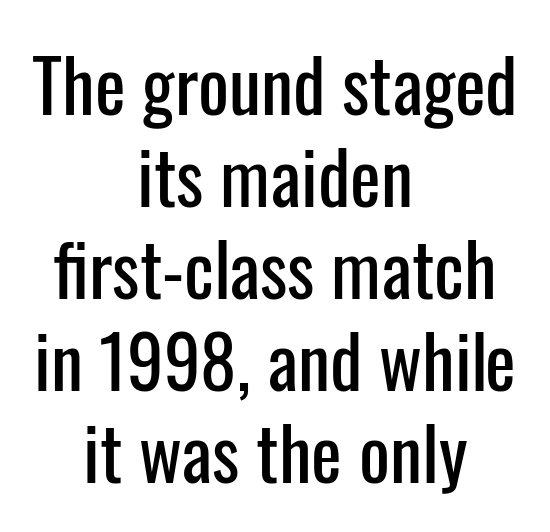
What kind of face is this? One without serifs — a sans. The setting favours the middle, as headings and verse often do. Do the letters lean? They stand straight. The rendering uses natural spacing where letterforms have individual widths. Spacing between characters is what you'd get straight out of the box.
